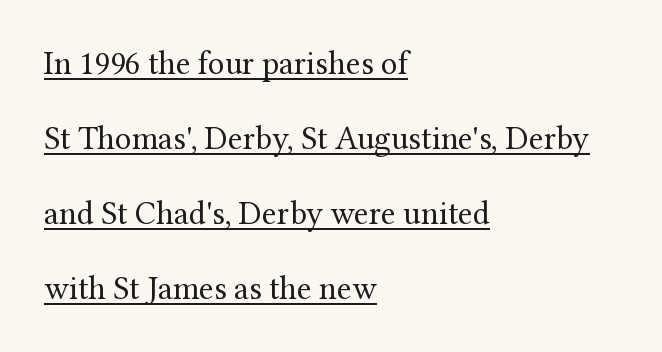
In terms of posture, this sample is upright. Heaviness? Minimal to ordinary, like unemphasized prose. The passage shown is typed in a proportional face where columns would drift. Compared with undecorated copy, this sample adds a rule below the words. The gaps between neighbouring characters are ordinary and unremarkable.
